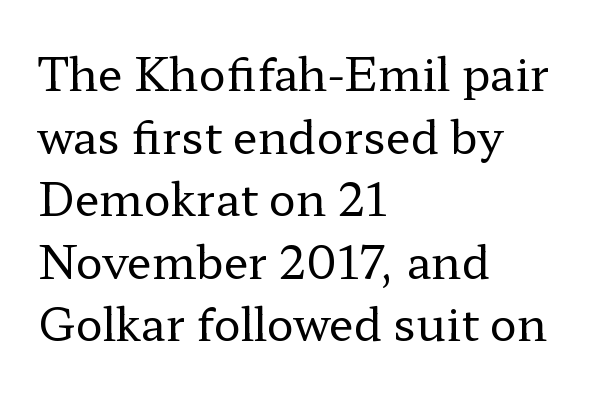
{"serif": "yes", "italic": "no", "bold": "no", "weight": "regular", "width": "wide", "stroke_contrast": "low", "x_height": "medium", "monospaced": "no", "underline": "no", "align": "left", "line_spacing": "normal", "line_spacing_ratio": 1.39, "letter_spacing": "normal", "letter_spacing_em": 0.0, "glyph_px": 45}
